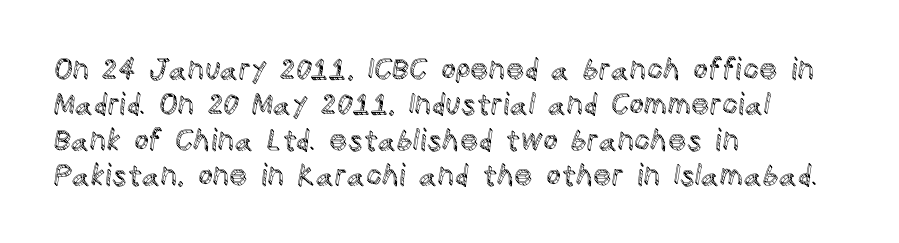
A typesetter would call this proportional, since set widths differ per character. No extra tracking has been applied to these lines. These lines stack with their left ends in a neat column. Words float on clear page, feet unadorned.
